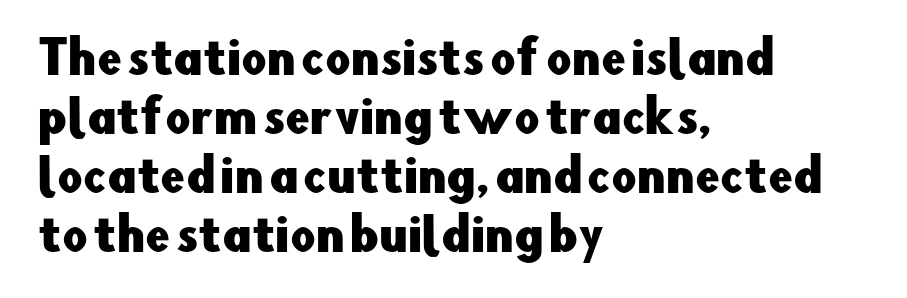
The image shows 44 px sans-serif type, upright; set left-aligned, normal line spacing (1.34x), normal letter spacing, not underlined; low stroke contrast and a small x-height.
